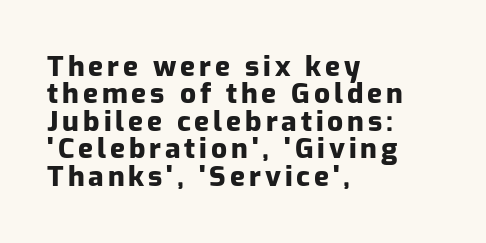
Underlining? Definitely not there. The letters advance in unequal steps, a hallmark of proportional type. Ascenders rise straight up at ninety degrees. The ragged edge is on the right, which tells us the setting is flush left. You could barely slide anything between these rows.
